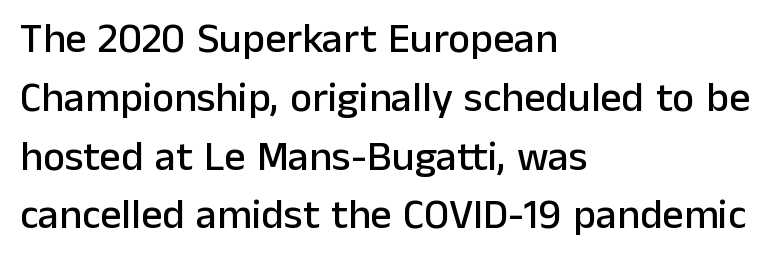
{"serif": "no", "italic": "no", "width": "normal", "stroke_contrast": "low", "x_height": "medium", "monospaced": "no", "underline": "no", "align": "left", "line_spacing": "normal", "line_spacing_ratio": 1.4, "letter_spacing": "normal", "letter_spacing_em": 0.0, "glyph_px": 42}
